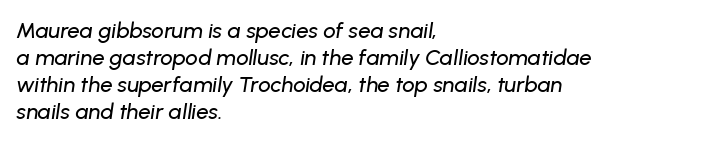
Q: Is the text italic (slanted)? A: Yes, it leans right by about 8 degrees.
Q: Is the text underlined? A: No.
Q: How is the paragraph aligned? A: Left-aligned.
Q: Is the spacing between letters normal or unusually wide? A: Normal.
